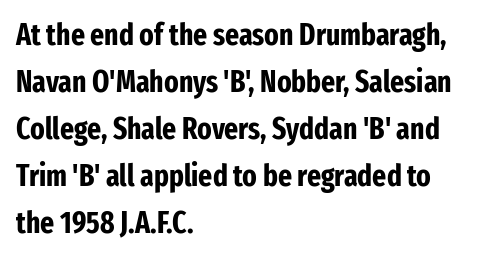
Q: Is the text bold? A: Yes.
Q: Is the text italic (slanted)? A: No, it is upright.
Q: Is the typeface a serif or a sans-serif typeface? A: Sans-serif.
Q: Is the text underlined? A: No.
Q: How is the paragraph aligned? A: Left-aligned.
Q: Is the spacing between letters normal or unusually wide? A: Normal.
Q: Is the spacing between lines tight, normal or loose? A: Normal.
Q: Width (condensed, normal, or wide)? A: Condensed.
Q: Stroke contrast? A: Low.
Q: x-height? A: Medium.
Q: Monospaced? A: No.
